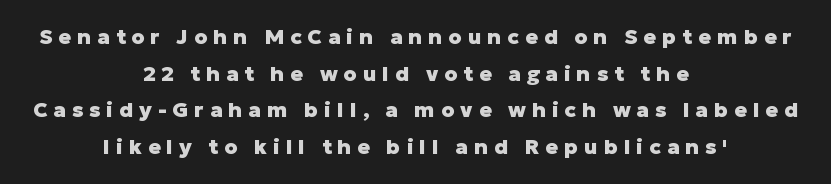
Chunky letters — that's bold for sure. Vertical strokes here are truly vertical. Bare-footed words on every line. Spacing between characters has been opened up far beyond the box default. Neither beginnings nor endings align; midpoints do.
